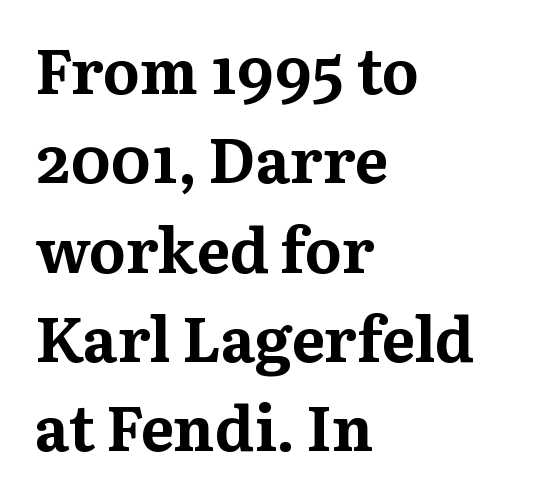
The image shows 62 px bold serif type, upright; set left-aligned, normal line spacing (1.44x), normal letter spacing, not underlined; medium stroke contrast and a medium x-height.
